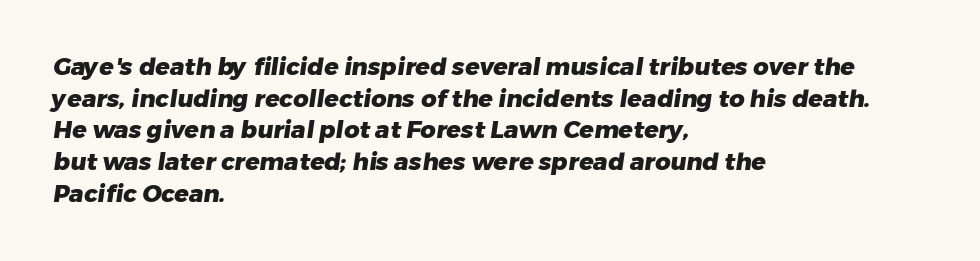
{"bold": "yes", "underline": "no", "align": "left", "line_spacing": "normal", "line_spacing_ratio": 1.32, "letter_spacing": "normal", "letter_spacing_em": 0.0, "glyph_px": 24}
